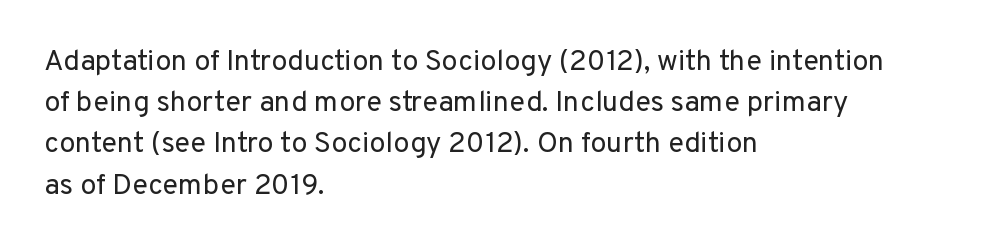
The image shows 29 px regular-weight sans-serif type, upright; set left-aligned, normal line spacing (1.42x), normal letter spacing, not underlined; low stroke contrast and a medium x-height.
